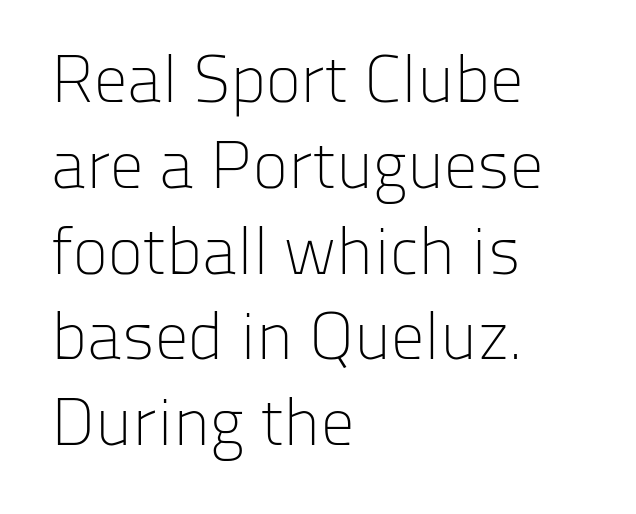
The image shows 67 px light sans-serif type, upright; set left-aligned, normal line spacing (1.28x), normal letter spacing, not underlined; low stroke contrast and a medium x-height.
